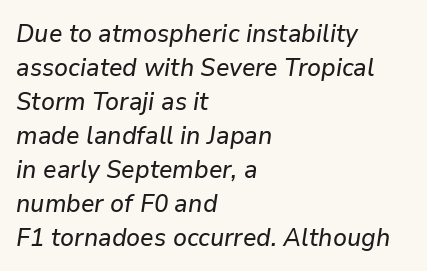
The image shows 25 px text type, italic (leaning right); set left-aligned, normal line spacing (1.36x), normal letter spacing, not underlined.
